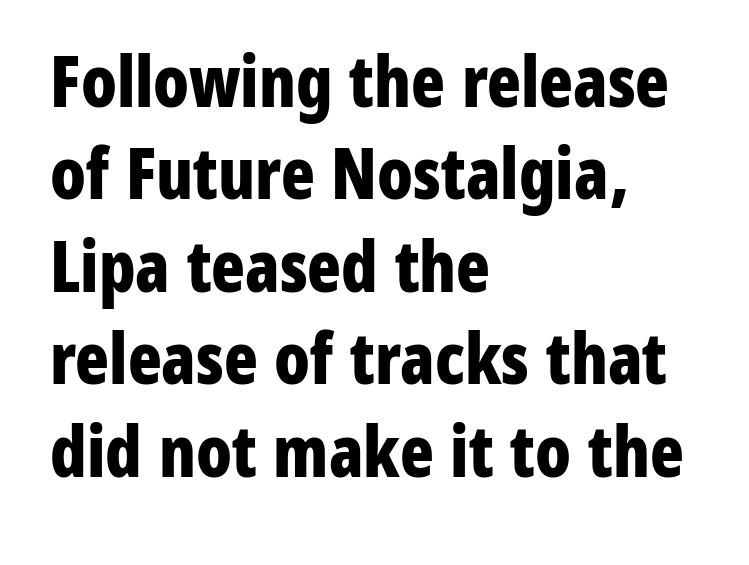
Q: Is the text bold? A: Yes.
Q: Is the text italic (slanted)? A: No, it is upright.
Q: Is the typeface a serif or a sans-serif typeface? A: Sans-serif.
Q: Is the text underlined? A: No.
Q: How is the paragraph aligned? A: Left-aligned.
Q: Is the spacing between letters normal or unusually wide? A: Normal.
Q: Is the spacing between lines tight, normal or loose? A: Normal.
Q: Width (condensed, normal, or wide)? A: Condensed.
Q: Stroke contrast? A: Low.
Q: x-height? A: Medium.
Q: Monospaced? A: No.
